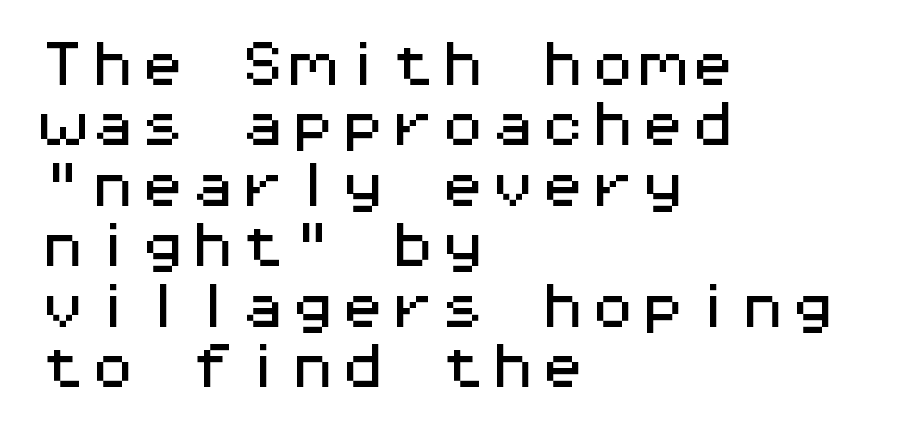
Beneath every word, the page is bare. The face used here is rendered with its standard letterfit. Is this a fixed-width face? Yes — each glyph sits in an identical cell. Do the letters lean? They stand straight.
